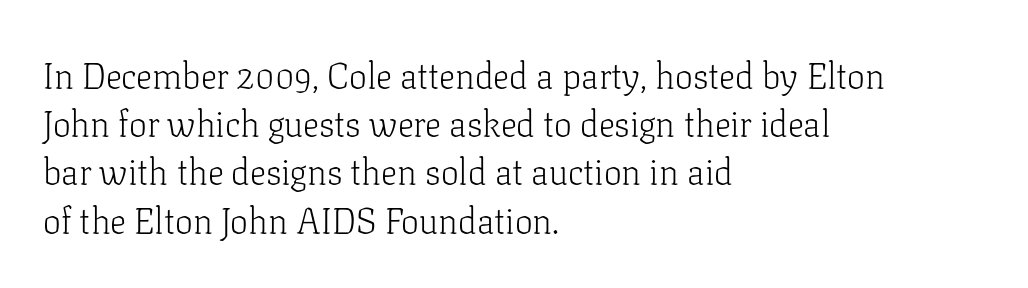
The image shows 36 px light serif type, upright; set left-aligned, normal line spacing (1.34x), normal letter spacing, not underlined; low stroke contrast and a medium x-height.
